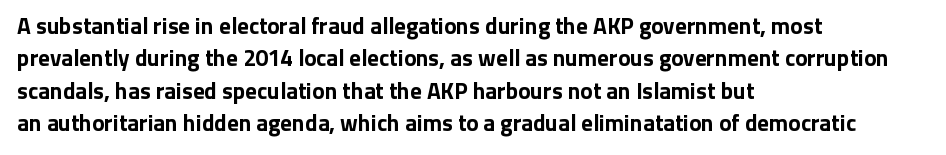
Q: Is the text bold? A: Yes.
Q: Is the text italic (slanted)? A: No, it is upright.
Q: Is the text underlined? A: No.
Q: How is the paragraph aligned? A: Left-aligned.
Q: Is the spacing between letters normal or unusually wide? A: Normal.
Q: Is the spacing between lines tight, normal or loose? A: Normal.
